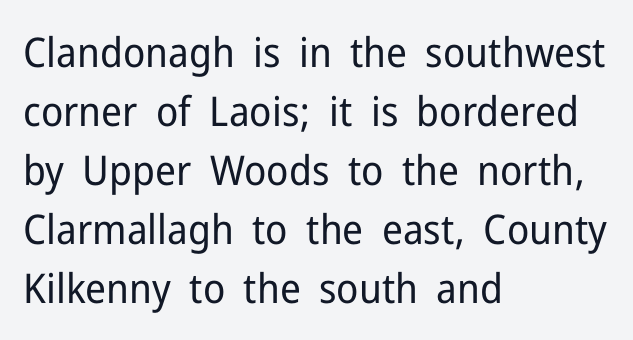
The image shows 41 px regular-weight sans-serif type, upright; set left-aligned, normal line spacing (1.44x), normal letter spacing, not underlined; low stroke contrast and a medium x-height.
